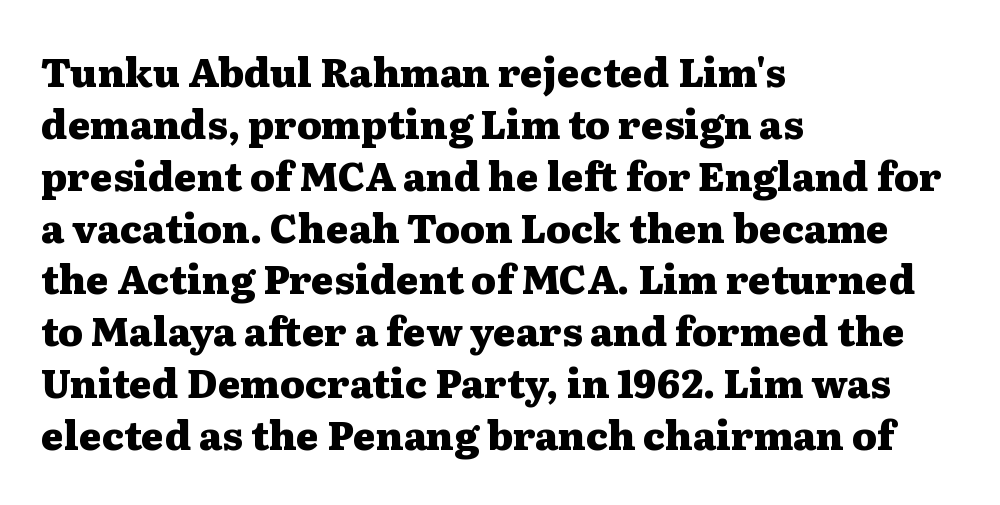
The type family on display is of the serif kind. The lines sit at an ordinary, default distance from one another. Caption: standard tracking, unaltered. Just letters on the line, the space beneath them empty.
